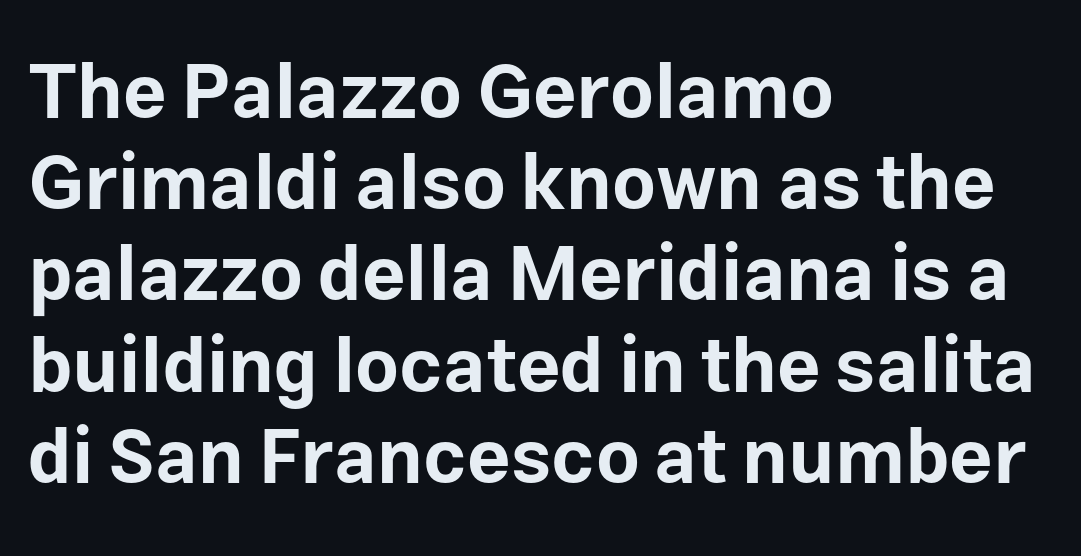
The image shows 76 px bold sans-serif type, upright; set left-aligned, line spacing 1.2x, normal letter spacing, not underlined; low stroke contrast and a medium x-height.
